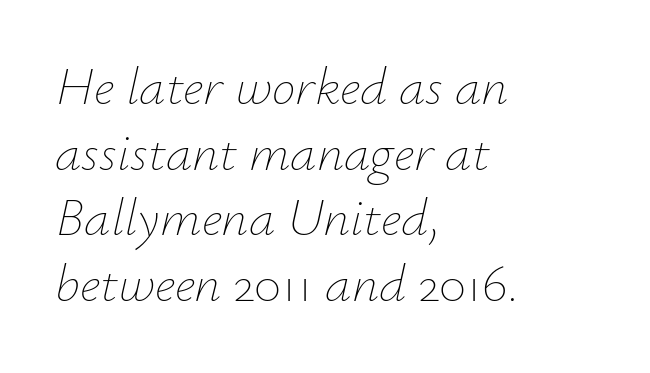
The image shows 53 px thin type, italic (leaning right); set left-aligned, line spacing 1.24x, normal letter spacing, not underlined; low stroke contrast and a small x-height.
